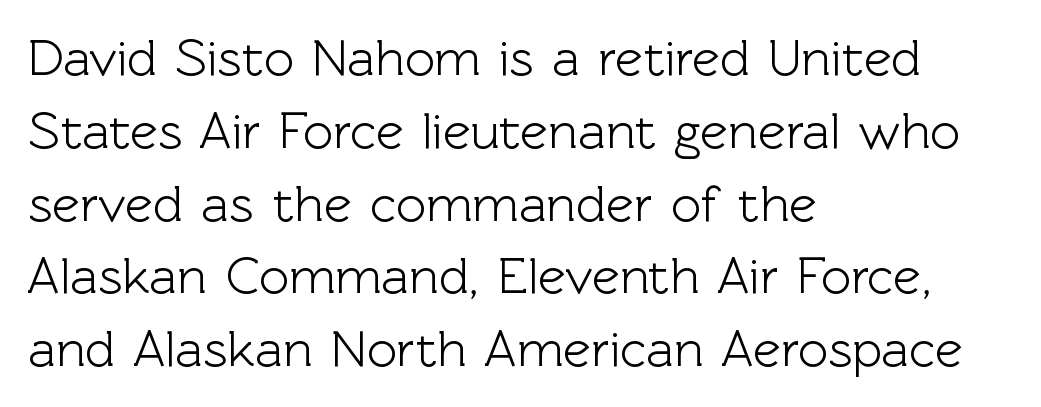
{"serif": "no", "italic": "no", "width": "normal", "x_height": "medium", "monospaced": "no", "underline": "no", "align": "left", "line_spacing": "normal", "line_spacing_ratio": 1.4, "letter_spacing": "normal", "letter_spacing_em": 0.0, "glyph_px": 52}
